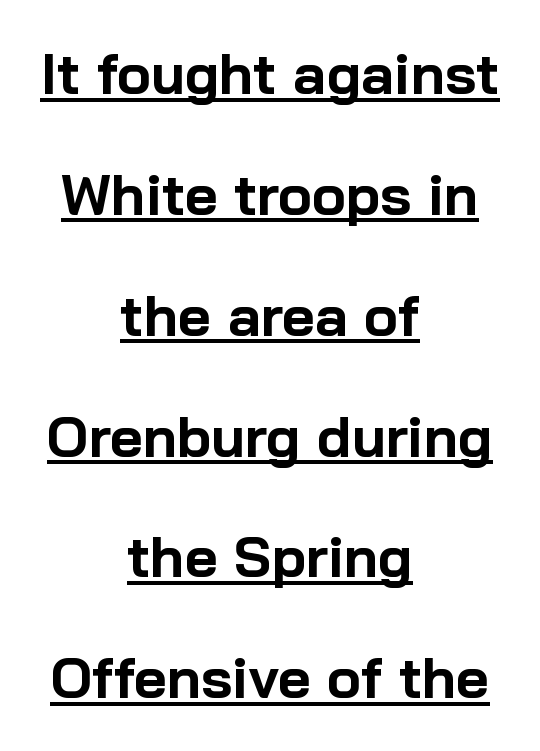
Q: Is the text bold? A: Yes.
Q: Is the text italic (slanted)? A: No, it is upright.
Q: Is the typeface a serif or a sans-serif typeface? A: Sans-serif.
Q: Is the text underlined? A: Yes.
Q: How is the paragraph aligned? A: Centered.
Q: Is the spacing between letters normal or unusually wide? A: Normal.
Q: Is the spacing between lines tight, normal or loose? A: Loose.
Q: Width (condensed, normal, or wide)? A: Normal.
Q: Stroke contrast? A: Low.
Q: x-height? A: Medium.
Q: Monospaced? A: No.
